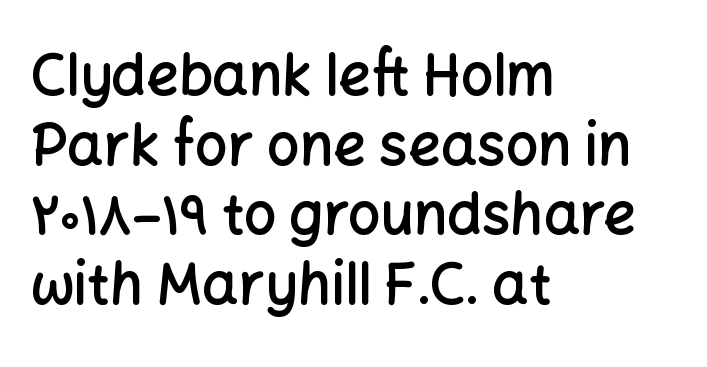
{"serif": "no", "italic": "no", "bold": "semi", "weight": "semibold", "width": "normal", "stroke_contrast": "low", "x_height": "medium", "monospaced": "no", "underline": "no", "align": "left", "line_spacing_ratio": 1.22, "letter_spacing": "normal", "letter_spacing_em": 0.0, "glyph_px": 57}
